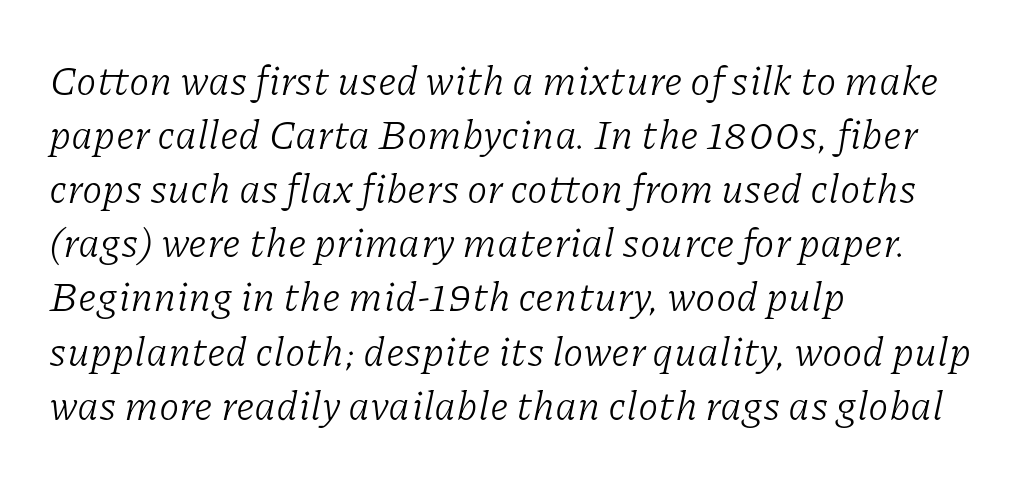
The image shows 41 px light serif type, italic (leaning right); set left-aligned, normal line spacing (1.32x), normal letter spacing, not underlined; low stroke contrast and a medium x-height.
